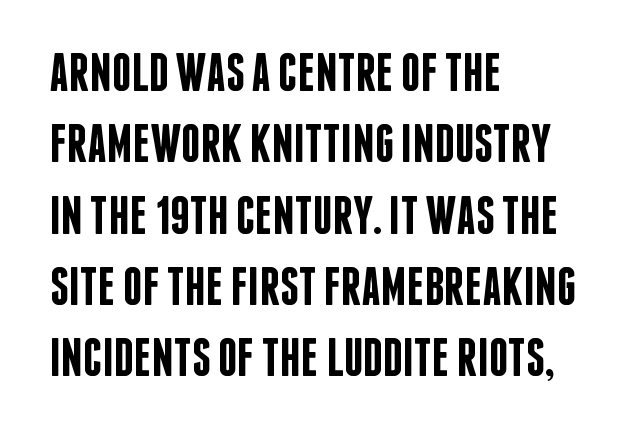
Q: Is the text bold? A: Semi-bold.
Q: Is the text italic (slanted)? A: No, it is upright.
Q: Is the typeface a serif or a sans-serif typeface? A: Sans-serif.
Q: Is the text underlined? A: No.
Q: How is the paragraph aligned? A: Left-aligned.
Q: Is the spacing between letters normal or unusually wide? A: Normal.
Q: Is the spacing between lines tight, normal or loose? A: Normal.
Q: Width (condensed, normal, or wide)? A: Condensed.
Q: Stroke contrast? A: Low.
Q: x-height? A: Large.
Q: Monospaced? A: No.
